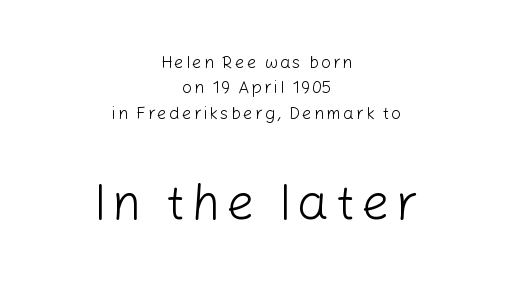
Note: no serifs on the glyphs. These lines sit exactly where default settings would place them. Type size steps up from the first block to the second. Posture: straight, roman, zero tilt.
